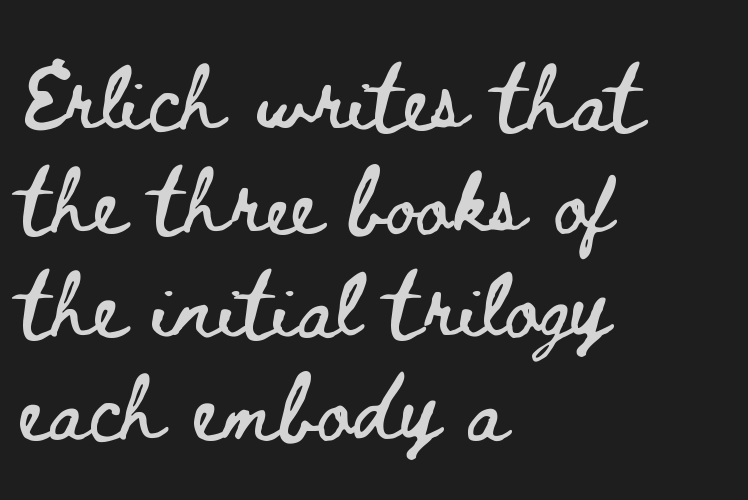
Q: Is the text underlined? A: No.
Q: How is the paragraph aligned? A: Left-aligned.
Q: Is the spacing between letters normal or unusually wide? A: Normal.
Q: Is the spacing between lines tight, normal or loose? A: Normal.
Q: Width (condensed, normal, or wide)? A: Wide.
Q: Stroke contrast? A: Low.
Q: x-height? A: Small.
Q: Monospaced? A: No.
